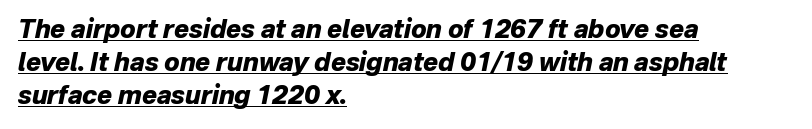
{"italic": "yes", "lean": "right", "slant_degrees": 12, "bold": "yes", "underline": "yes", "align": "left", "line_spacing": "normal", "line_spacing_ratio": 1.33, "letter_spacing": "normal", "letter_spacing_em": 0.0, "glyph_px": 25}
